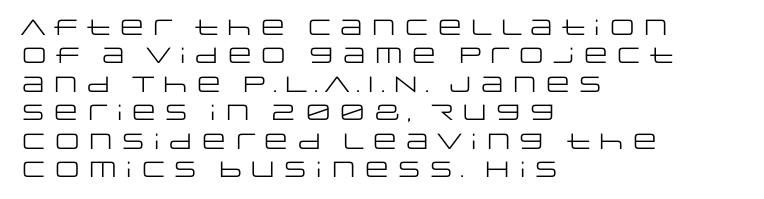
{"italic": "no", "bold": "no", "underline": "no", "align": "left", "line_spacing": "normal", "line_spacing_ratio": 1.29, "letter_spacing": "normal", "letter_spacing_em": 0.0, "glyph_px": 22}
